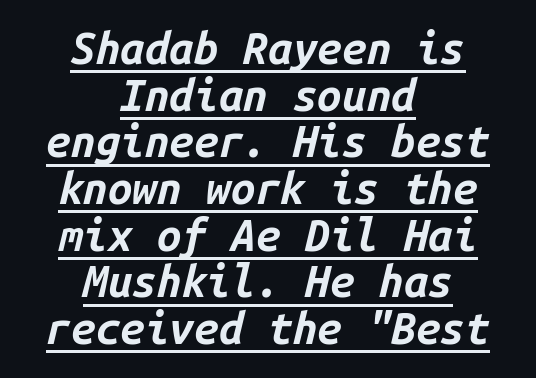
Q: Is the text bold? A: Yes.
Q: Is the text italic (slanted)? A: Yes, it leans right by about 14 degrees.
Q: Is the text underlined? A: Yes.
Q: How is the paragraph aligned? A: Centered.
Q: Is the spacing between letters normal or unusually wide? A: Normal.
Q: Is the spacing between lines tight, normal or loose? A: Tight.
Q: Width (condensed, normal, or wide)? A: Normal.
Q: Stroke contrast? A: Low.
Q: x-height? A: Medium.
Q: Monospaced? A: Yes.
